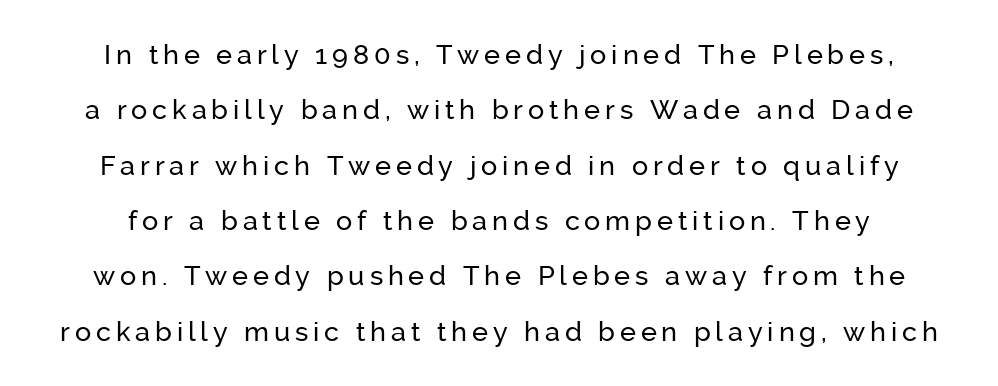
The image shows 27 px text type, upright; set loose line spacing (2.05x), not underlined.
